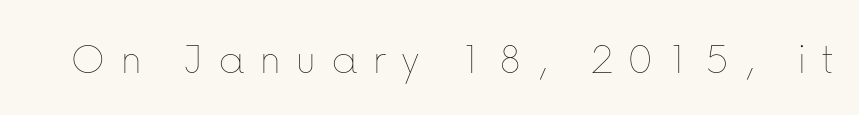
Vertical stems look standard width or narrower in stroke. Look at the tracking — it's clearly loosened, letters drifting apart. The axis of the letterforms is exactly vertical. The baseline area is clear. You could not count columns in this text — the font is proportionally spaced.
